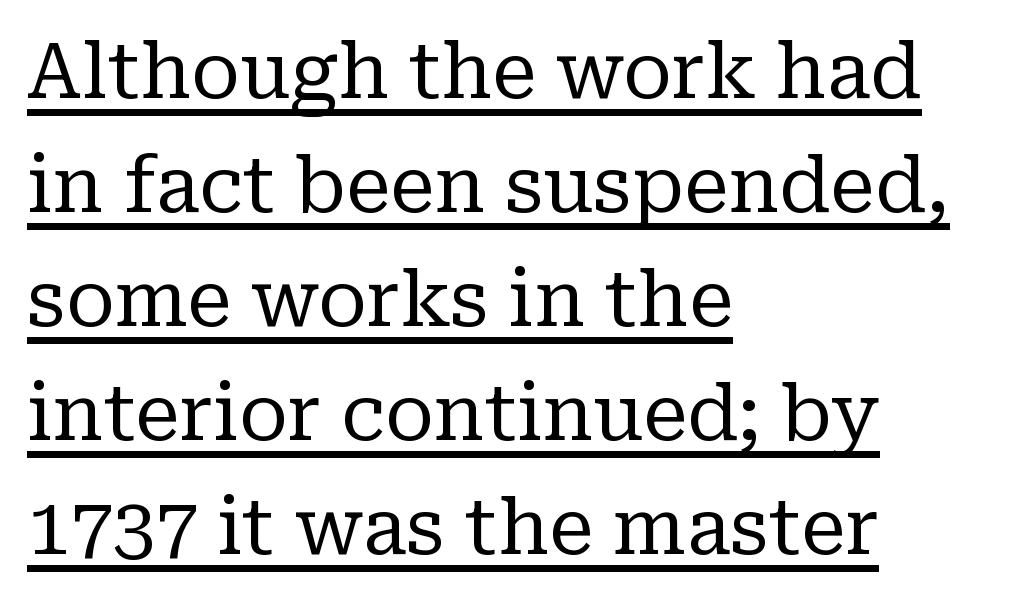
The image shows 76 px regular-weight serif type, upright; set left-aligned, normal line spacing (1.5x), normal letter spacing, underlined; low stroke contrast and a medium x-height.
